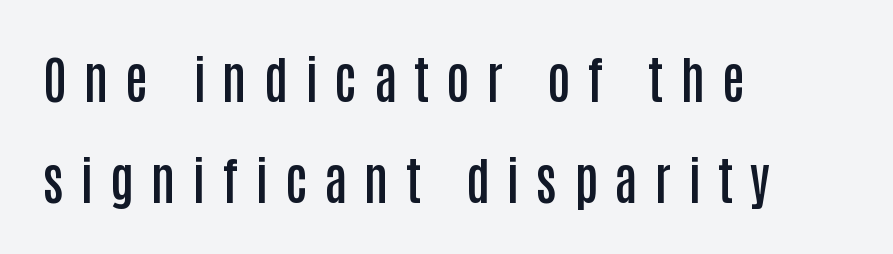
The image shows 51 px semibold, condensed sans-serif type, upright; set left-aligned, loose line spacing (1.98x), unusually wide letter spacing (+0.33 em), not underlined; low stroke contrast and a large x-height.
